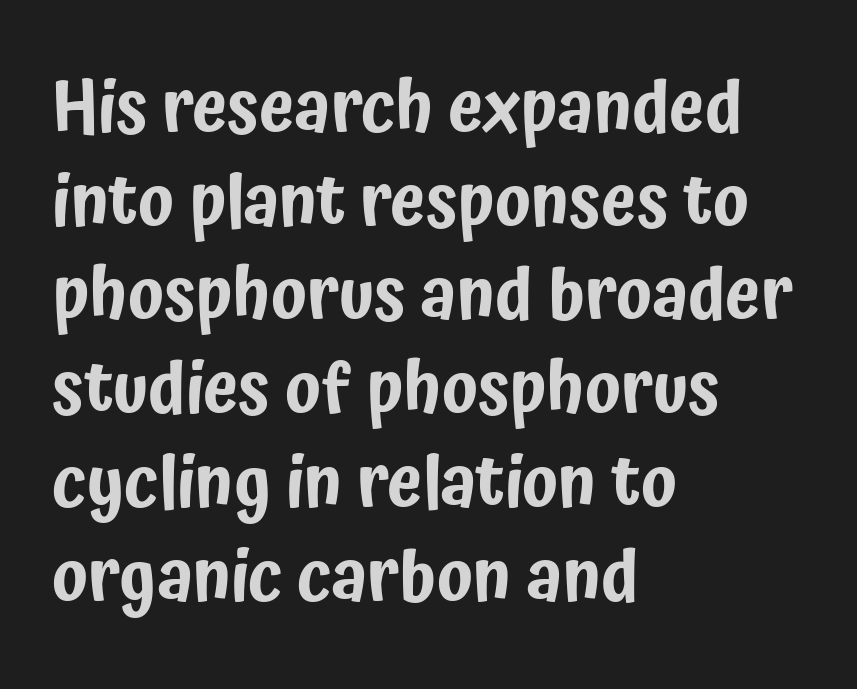
Q: Is the text italic (slanted)? A: No, it is upright.
Q: Is the typeface a serif or a sans-serif typeface? A: Sans-serif.
Q: Is the text underlined? A: No.
Q: How is the paragraph aligned? A: Left-aligned.
Q: Is the spacing between letters normal or unusually wide? A: Normal.
Q: Is the spacing between lines tight, normal or loose? A: Normal.
Q: Width (condensed, normal, or wide)? A: Condensed.
Q: Stroke contrast? A: Low.
Q: x-height? A: Medium.
Q: Monospaced? A: No.
